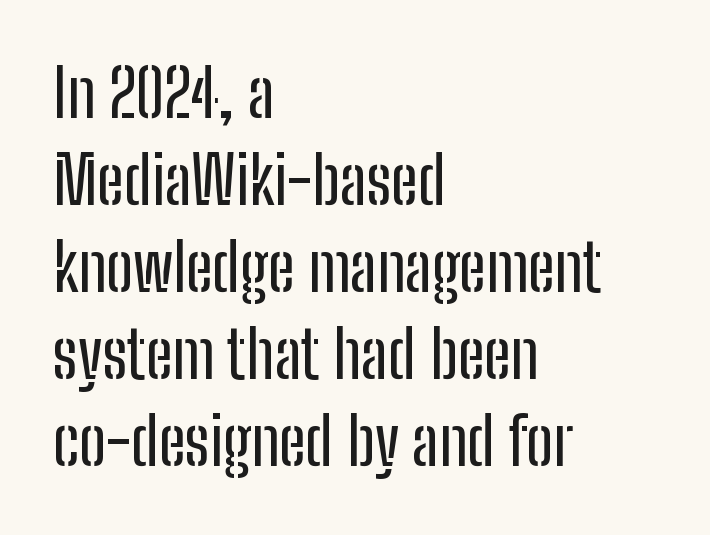
In CSS terms this would be text-align: left. Letter spacing: default. The type sits square on the baseline with zero lean. Each new line begins a customary step beneath the previous one. Think of a printed novel: that variable character pitch is what you see here. Examine the stroke ends and you'll find no serifs.
